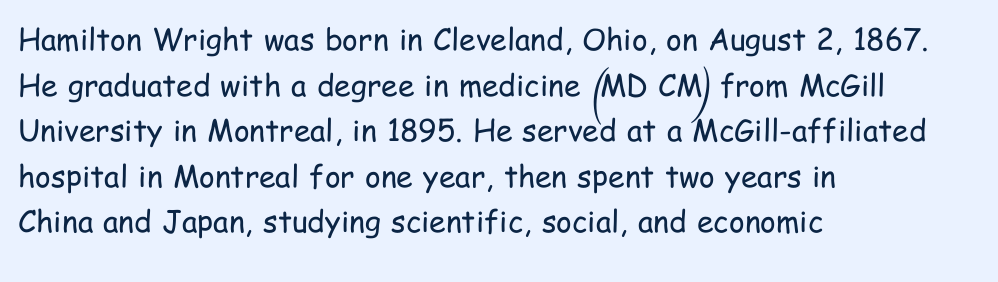
{"serif": "no", "italic": "no", "bold": "no", "weight": "regular", "width": "condensed", "stroke_contrast": "low", "x_height": "medium", "monospaced": "no", "underline": "no", "align": "left", "line_spacing": "normal", "line_spacing_ratio": 1.52, "letter_spacing": "normal", "letter_spacing_em": 0.0, "glyph_px": 30}
